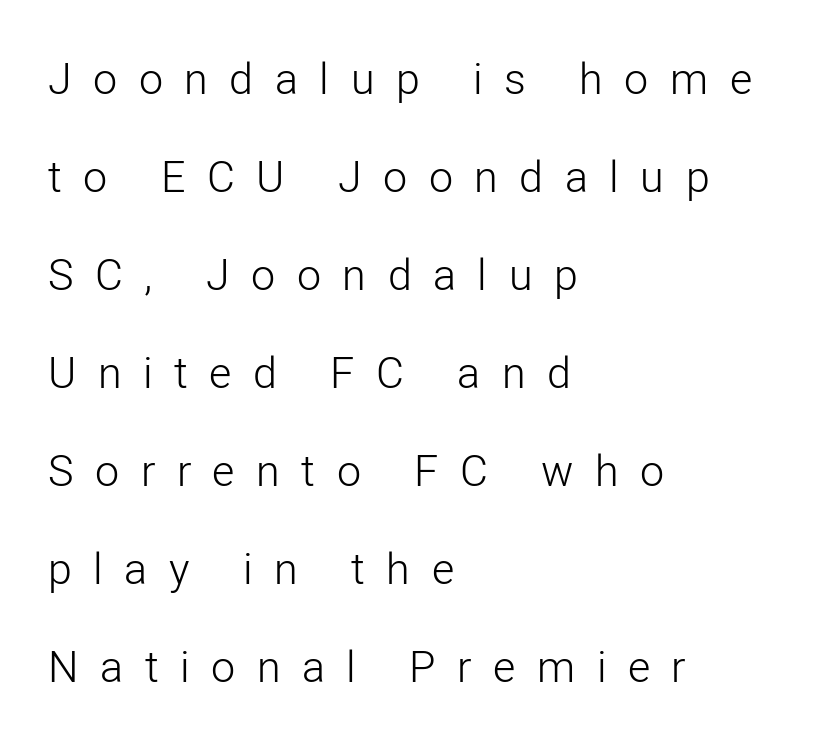
Q: Is the text bold? A: No.
Q: Is the text italic (slanted)? A: No, it is upright.
Q: Is the typeface a serif or a sans-serif typeface? A: Sans-serif.
Q: Is the text underlined? A: No.
Q: How is the paragraph aligned? A: Left-aligned.
Q: Is the spacing between letters normal or unusually wide? A: Unusually wide.
Q: Is the spacing between lines tight, normal or loose? A: Loose.
Q: Width (condensed, normal, or wide)? A: Normal.
Q: Stroke contrast? A: Low.
Q: x-height? A: Medium.
Q: Monospaced? A: No.
